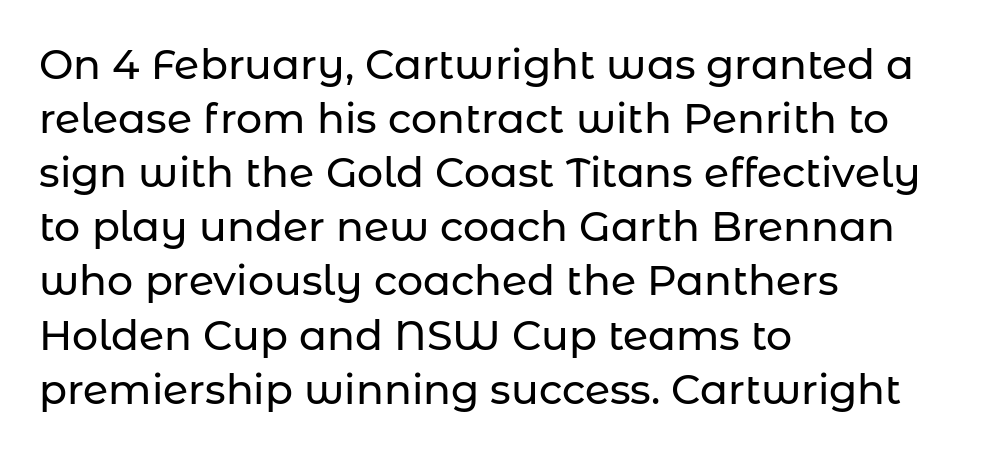
The image shows 41 px sans-serif type, upright; set left-aligned, normal line spacing (1.32x), normal letter spacing, not underlined; low stroke contrast and a medium x-height.
